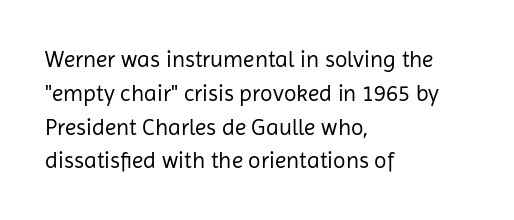
{"italic": "no", "bold": "no", "underline": "no", "align": "left", "line_spacing": "normal", "line_spacing_ratio": 1.47, "letter_spacing": "normal", "letter_spacing_em": 0.0, "glyph_px": 23}
